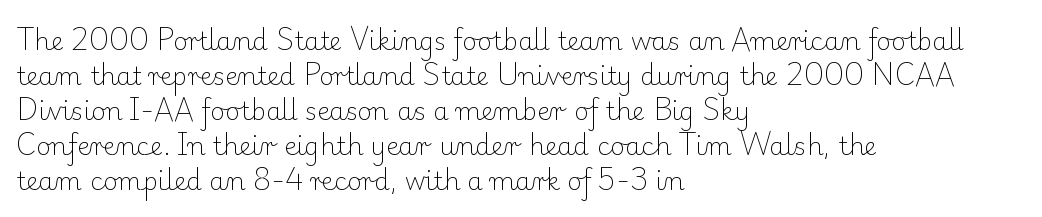
Q: Is the text bold? A: No.
Q: Is the text italic (slanted)? A: No, it is upright.
Q: Is the text underlined? A: No.
Q: How is the paragraph aligned? A: Left-aligned.
Q: Is the spacing between letters normal or unusually wide? A: Normal.
Q: Is the spacing between lines tight, normal or loose? A: Normal.
